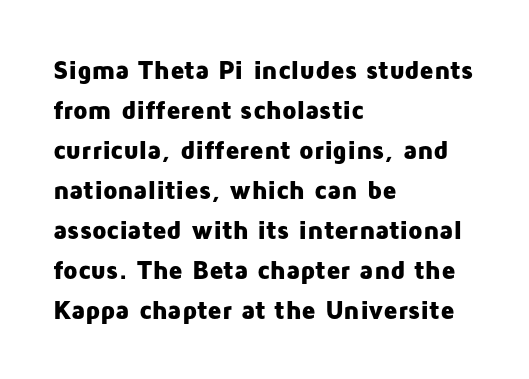
Q: Is the text bold? A: Yes.
Q: Is the text italic (slanted)? A: No, it is upright.
Q: Is the text underlined? A: No.
Q: How is the paragraph aligned? A: Left-aligned.
Q: Is the spacing between letters normal or unusually wide? A: Normal.
Q: Is the spacing between lines tight, normal or loose? A: Normal.
